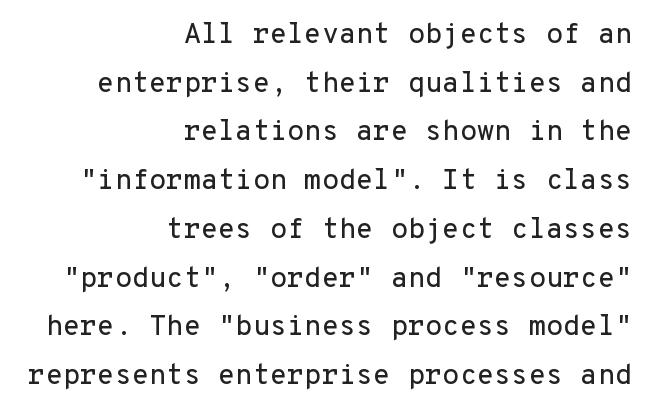
The image shows 28 px sans-serif type, upright, monospaced; set right-aligned, line spacing 1.74x, normal letter spacing, not underlined; low stroke contrast and a medium x-height.
